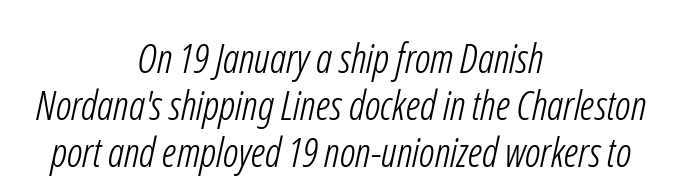
Where is the straight margin? There isn't one; the lines are centered. Classification — sans serif. If you measured baseline to baseline, you'd find a short distance. The face used here is proportionally spaced, like ordinary book or web type. No word sits above an underline. The strokes carry an ordinary text weight at most.
